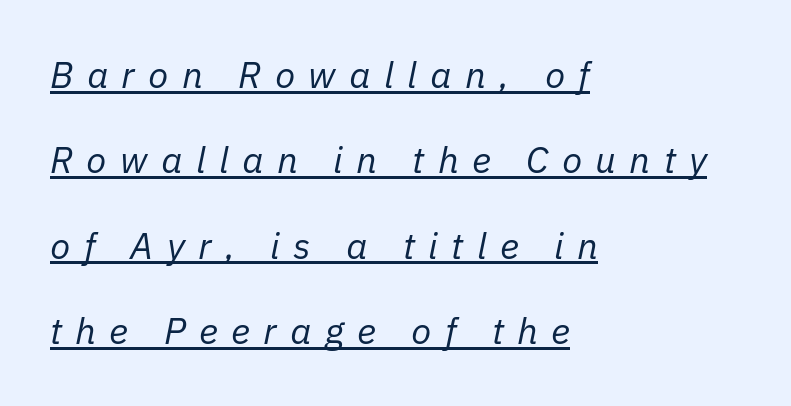
Q: Is the text bold? A: No.
Q: Is the text italic (slanted)? A: Yes, it leans right by about 11 degrees.
Q: Is the text underlined? A: Yes.
Q: How is the paragraph aligned? A: Left-aligned.
Q: Is the spacing between letters normal or unusually wide? A: Unusually wide.
Q: Is the spacing between lines tight, normal or loose? A: Loose.
Q: Width (condensed, normal, or wide)? A: Normal.
Q: Stroke contrast? A: Low.
Q: x-height? A: Medium.
Q: Monospaced? A: No.
